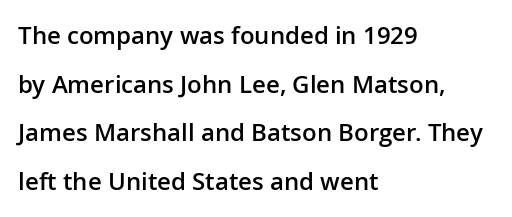
Q: Is the text bold? A: Semi-bold.
Q: Is the text italic (slanted)? A: No, it is upright.
Q: Is the text underlined? A: No.
Q: How is the paragraph aligned? A: Left-aligned.
Q: Is the spacing between letters normal or unusually wide? A: Normal.
Q: Is the spacing between lines tight, normal or loose? A: Loose.
